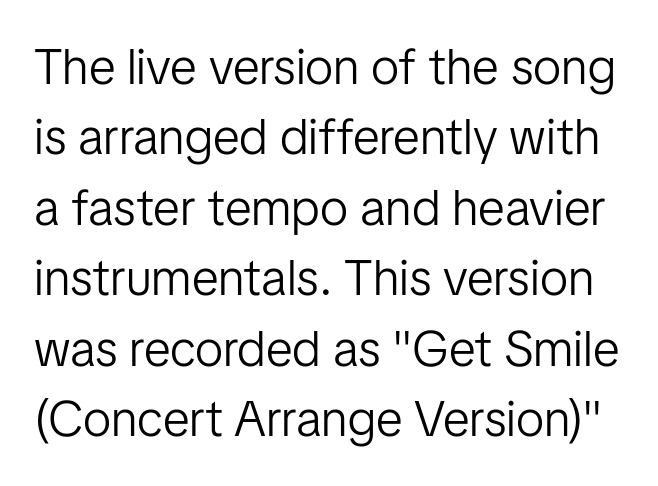
The image shows 50 px light sans-serif type, upright; set normal line spacing (1.41x), normal letter spacing, not underlined; low stroke contrast and a medium x-height.
